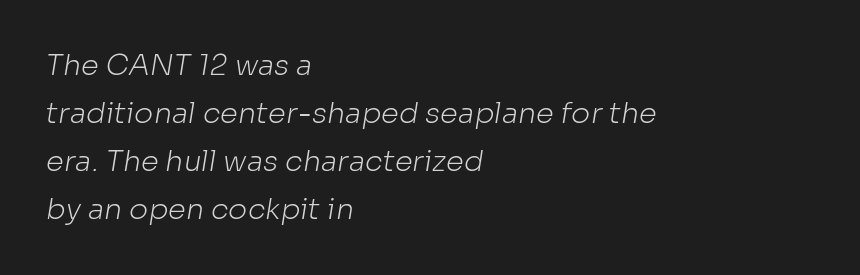
The image shows 29 px light sans-serif type; set left-aligned, normal line spacing (1.66x), normal letter spacing, not underlined; low stroke contrast and a medium x-height.
